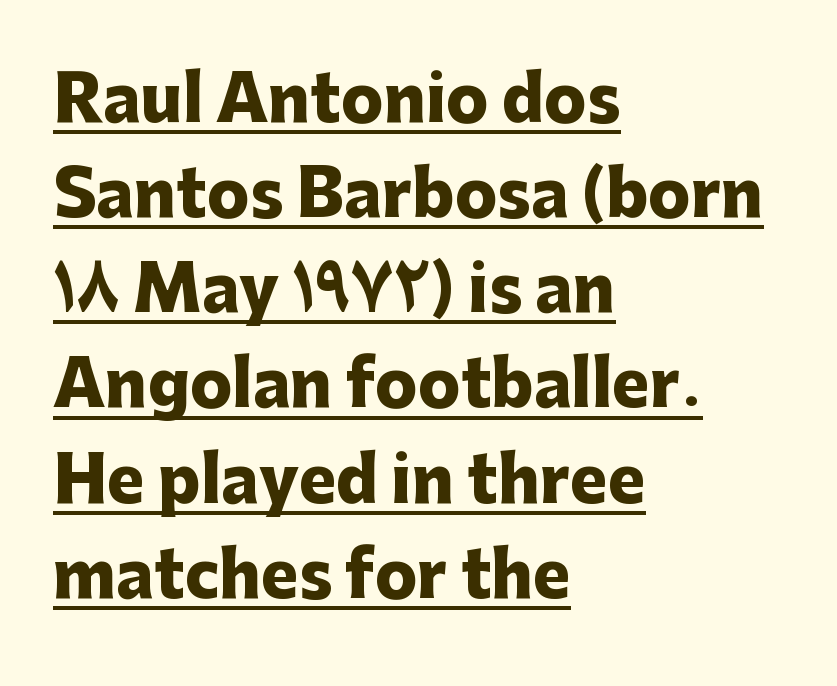
A classic flush-left, rag-right setting is used for this passage. The glyphs in this specimen are sans serif. The words here are underlined. Notice how descenders clear the ascenders below comfortably — that's standard leading. You'd pick this weight for a headline — it's a proper bold. A typesetter would call this proportional, since set widths differ per character.
